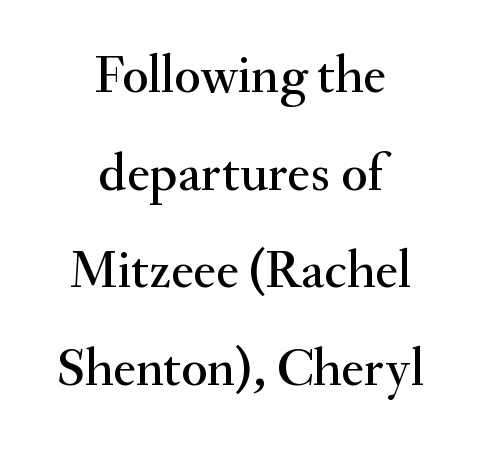
Q: Is the text italic (slanted)? A: No, it is upright.
Q: Is the typeface a serif or a sans-serif typeface? A: Serif.
Q: Is the text underlined? A: No.
Q: How is the paragraph aligned? A: Centered.
Q: Is the spacing between letters normal or unusually wide? A: Normal.
Q: Width (condensed, normal, or wide)? A: Normal.
Q: Stroke contrast? A: Medium.
Q: x-height? A: Small.
Q: Monospaced? A: No.
